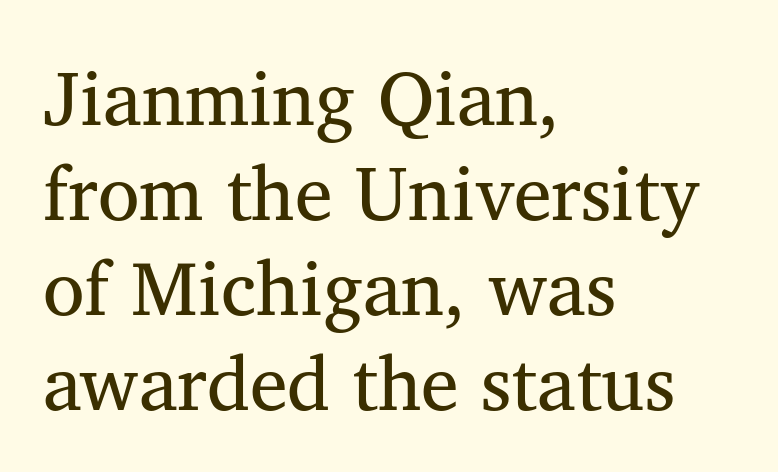
{"serif": "yes", "italic": "no", "bold": "no", "weight": "regular", "width": "normal", "stroke_contrast": "medium", "x_height": "medium", "monospaced": "no", "underline": "no", "align": "left", "line_spacing": "normal", "line_spacing_ratio": 1.25, "letter_spacing": "normal", "letter_spacing_em": 0.0, "glyph_px": 76}
